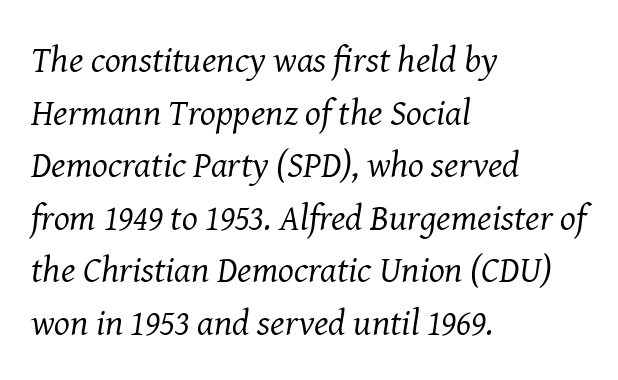
The image shows 37 px regular-weight serif type, italic (leaning right); set left-aligned, normal line spacing (1.42x), normal letter spacing, not underlined; medium stroke contrast and a medium x-height.
